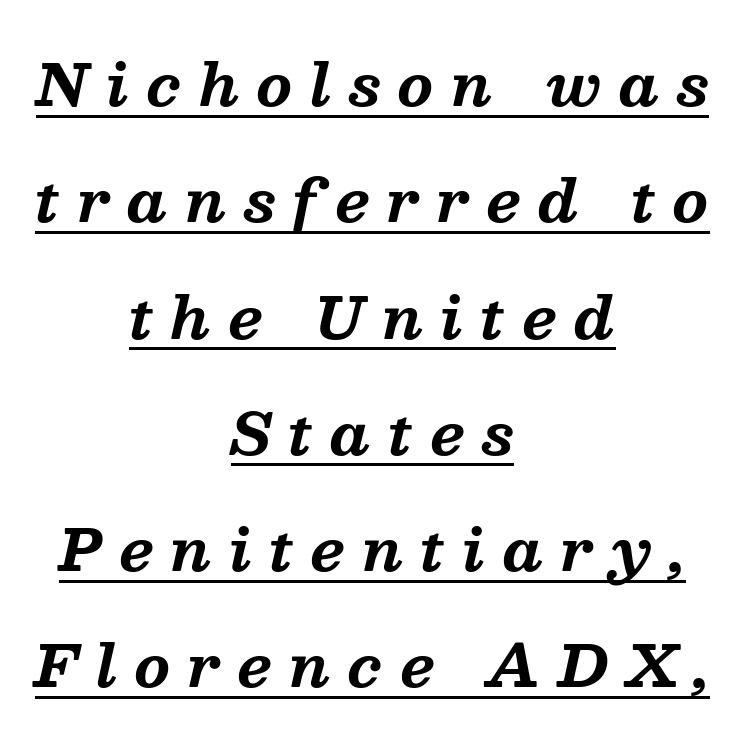
The image shows 57 px bold serif type, italic (leaning right); set centered, loose line spacing (2.04x), unusually wide letter spacing (+0.31 em), underlined; medium stroke contrast and a medium x-height.
